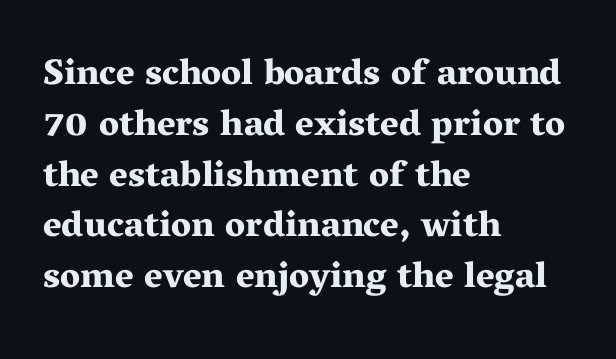
{"serif": "yes", "italic": "no", "bold": "yes", "weight": "bold", "width": "wide", "stroke_contrast": "medium", "x_height": "medium", "monospaced": "no", "underline": "no", "align": "left", "line_spacing": "normal", "line_spacing_ratio": 1.41, "letter_spacing": "normal", "letter_spacing_em": 0.0, "glyph_px": 36}
